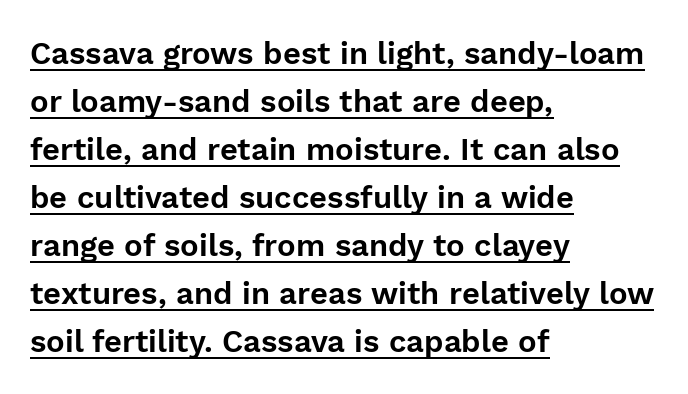
{"serif": "no", "italic": "no", "width": "normal", "stroke_contrast": "low", "x_height": "medium", "monospaced": "no", "underline": "yes", "align": "left", "line_spacing": "normal", "line_spacing_ratio": 1.55, "letter_spacing": "normal", "letter_spacing_em": 0.0, "glyph_px": 31}
